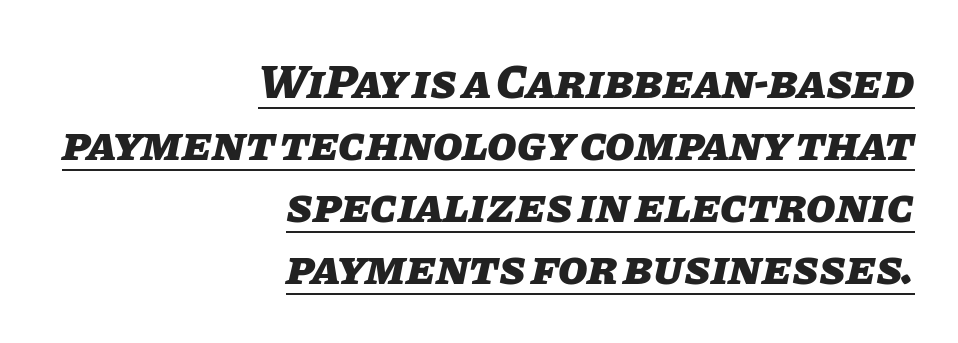
Whoever set this chose a conventional vertical rhythm. Does the copy run flush right? Yes — the right margin is perfectly even. Italic: yes, the glyphs are oblique. Do the characters align in a grid? No, the font is proportional.
